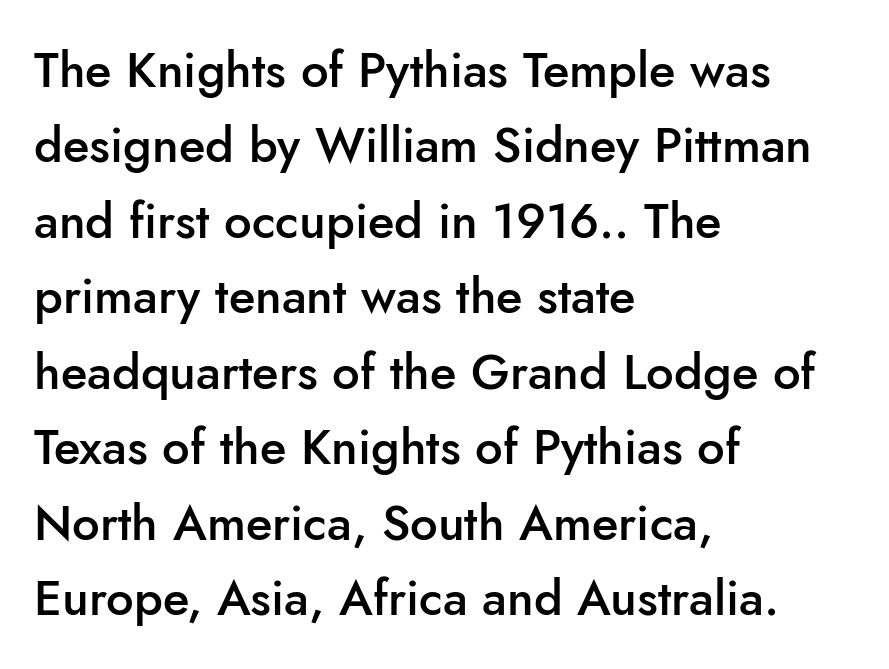
The image shows 49 px semibold sans-serif type, upright; set left-aligned, normal line spacing (1.54x), normal letter spacing, not underlined; low stroke contrast and a small x-height.
